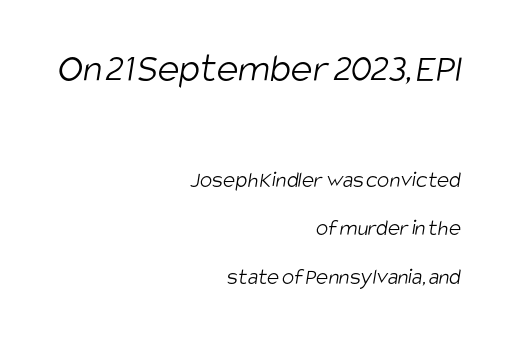
{"serif": "no", "bold": "no", "weight": "light", "width": "condensed", "stroke_contrast": "low", "x_height": "large", "monospaced": "no", "underline": "no", "align": "right", "line_spacing": "loose", "line_spacing_ratio": 2.12, "letter_spacing": "normal", "letter_spacing_em": 0.0, "larger_block": "first", "size_ratio": 1.78, "glyph_px": 41}
